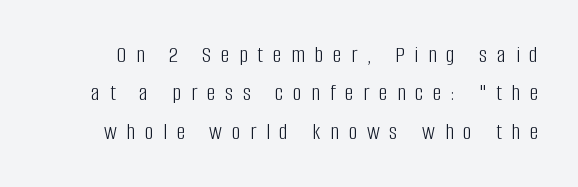
{"italic": "no", "bold": "no", "underline": "no", "line_spacing": "normal", "line_spacing_ratio": 1.6, "letter_spacing": "wide", "letter_spacing_em": 0.41, "glyph_px": 24}
